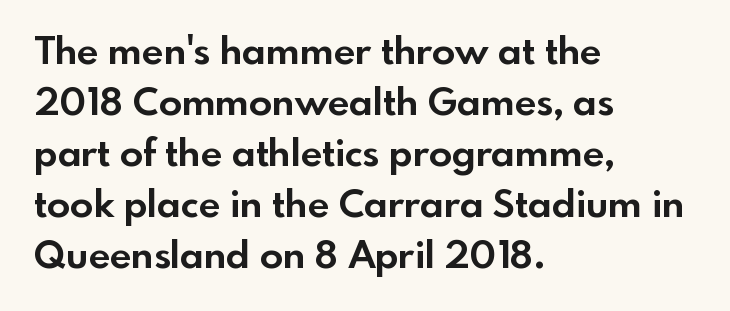
The image shows 38 px bold sans-serif type, upright; set left-aligned, normal line spacing (1.34x), normal letter spacing, not underlined; a small x-height.
